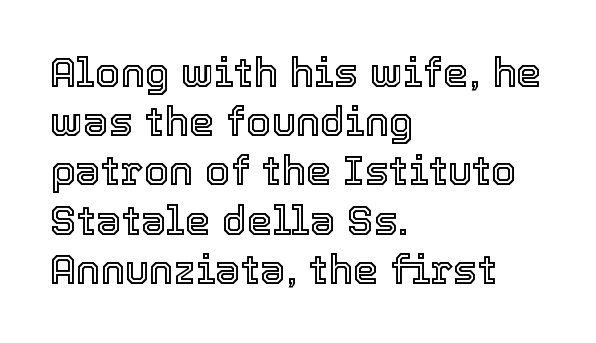
Q: Is the text italic (slanted)? A: No, it is upright.
Q: Is the text underlined? A: No.
Q: How is the paragraph aligned? A: Left-aligned.
Q: Is the spacing between letters normal or unusually wide? A: Normal.
Q: Width (condensed, normal, or wide)? A: Normal.
Q: x-height? A: Medium.
Q: Monospaced? A: No.
